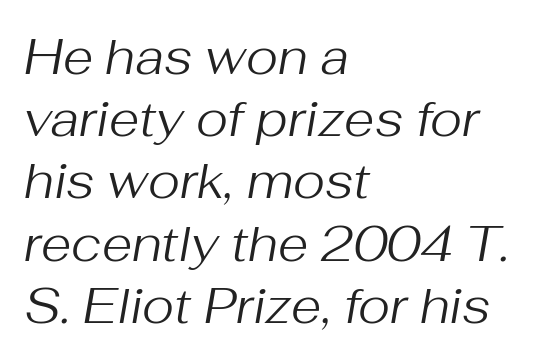
The image shows 49 px regular-weight type, italic (leaning right); set left-aligned, normal line spacing (1.27x), normal letter spacing, not underlined; medium stroke contrast and a medium x-height.
